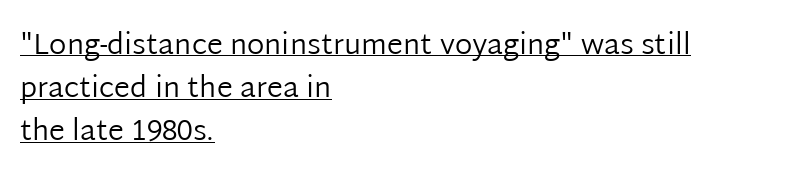
These lines are composed in type without serifs. Descenders here cross a horizontal rule under the line. No letter is thick-stroked: the sample isn't bold. Note the varied advance widths — an 'i' is clearly narrower than an 'm'. These lines stack with their left ends in a neat column.
